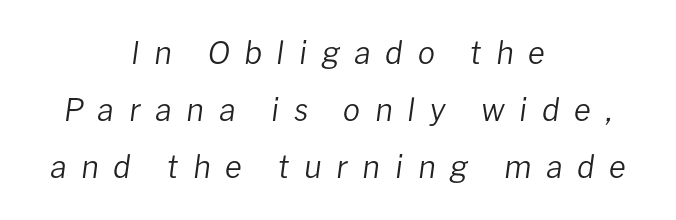
The image shows 31 px regular-weight type, italic (leaning right); set centered, line spacing 1.84x, unusually wide letter spacing (+0.47 em), not underlined; low stroke contrast and a medium x-height.
